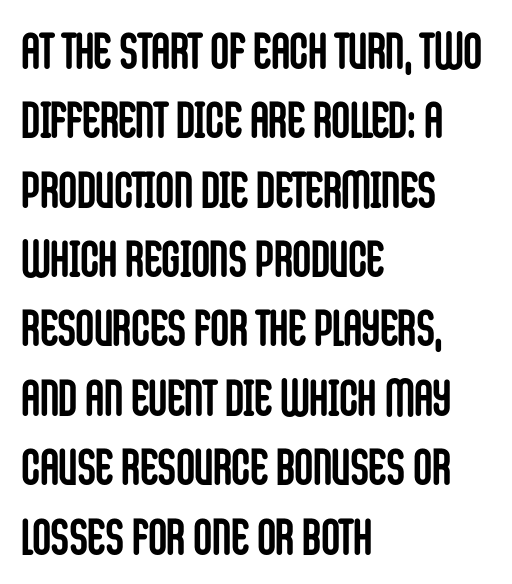
The image shows 51 px semibold, condensed sans-serif type, upright; set left-aligned, normal line spacing (1.36x), normal letter spacing, not underlined; low stroke contrast and a large x-height.
